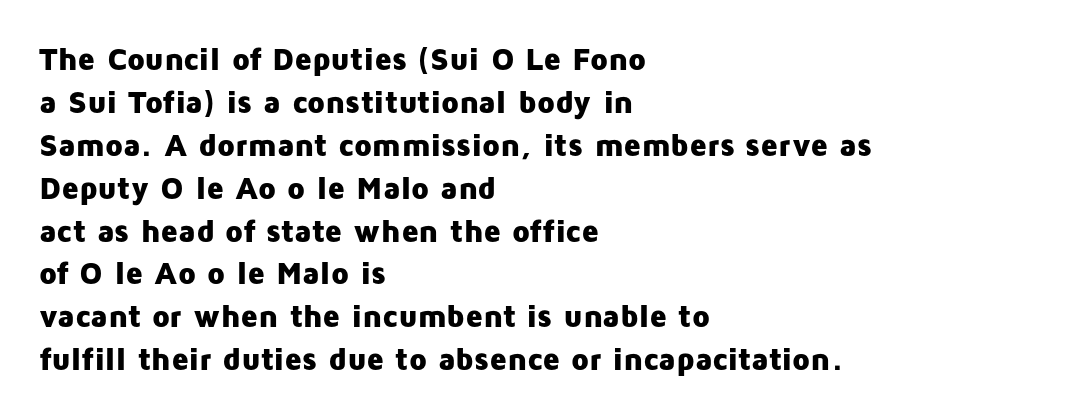
The paragraph shown leans on its left margin. The space beneath each line is pristine and unruled. The passage shown stacks its lines at a standard gap. Posture: vertical.
